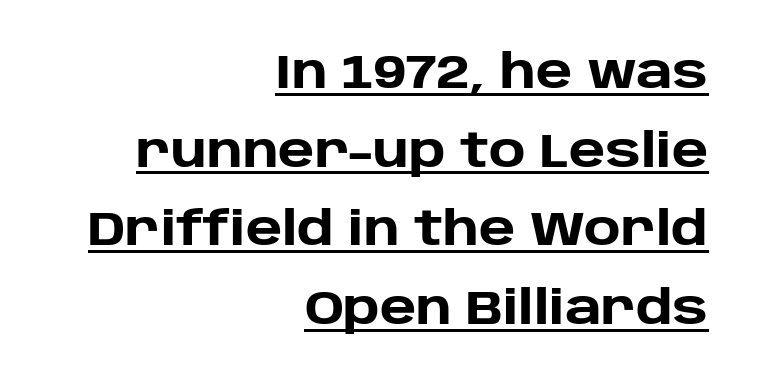
Q: Is the text bold? A: Yes.
Q: Is the text italic (slanted)? A: No, it is upright.
Q: Is the typeface a serif or a sans-serif typeface? A: Sans-serif.
Q: Is the text underlined? A: Yes.
Q: How is the paragraph aligned? A: Right-aligned.
Q: Is the spacing between letters normal or unusually wide? A: Normal.
Q: Width (condensed, normal, or wide)? A: Normal.
Q: Stroke contrast? A: Low.
Q: x-height? A: Large.
Q: Monospaced? A: No.
